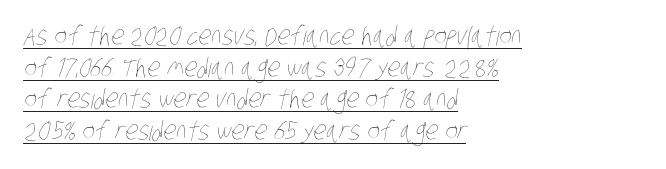
Reading down the block, your eye returns to a fixed left position each line. Spacing between characters is what you'd get straight out of the box. Letters have the restrained weight of plain body copy at most. The specimen includes a rule beneath the text block's lines.
